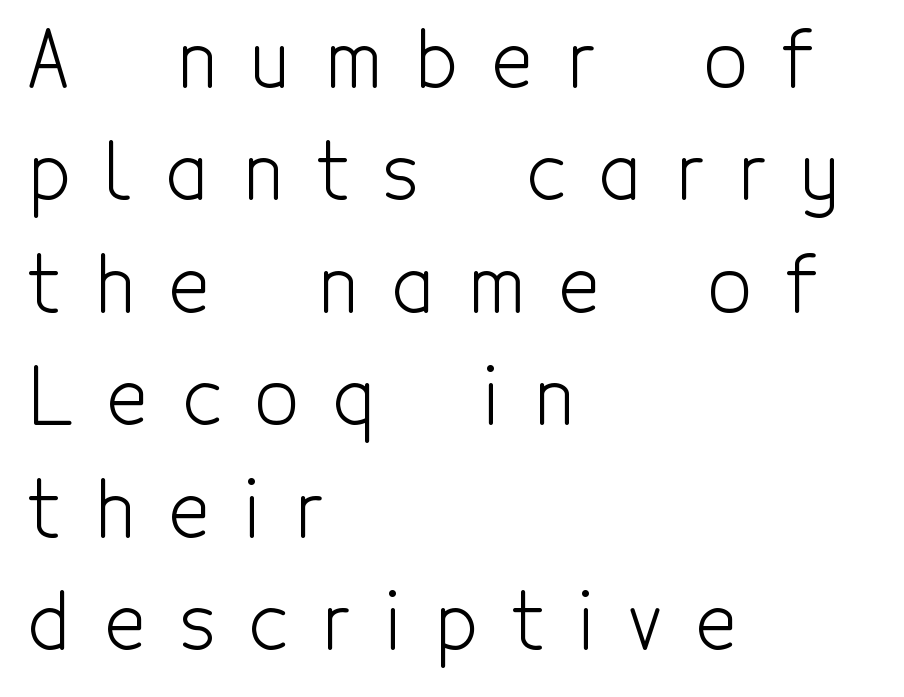
Q: Is the text bold? A: No.
Q: Is the text italic (slanted)? A: No, it is upright.
Q: Is the typeface a serif or a sans-serif typeface? A: Sans-serif.
Q: Is the text underlined? A: No.
Q: How is the paragraph aligned? A: Left-aligned.
Q: Is the spacing between letters normal or unusually wide? A: Unusually wide.
Q: Is the spacing between lines tight, normal or loose? A: Normal.
Q: Width (condensed, normal, or wide)? A: Condensed.
Q: x-height? A: Medium.
Q: Monospaced? A: No.
